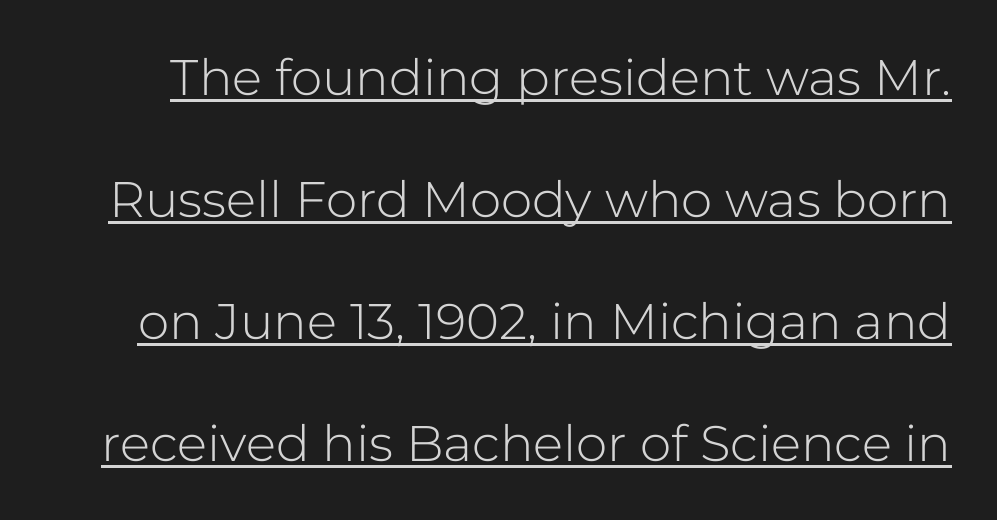
The rendering uses the underline text-decoration. The block of text is sparse from top to bottom, with ample space between rows. Honestly, the letter spacing is just normal — you wouldn't notice it. The face looks like a standard text weight, possibly lighter. Think of a printed novel: that variable character pitch is what you see here. This is the regular roman posture of the typeface.
